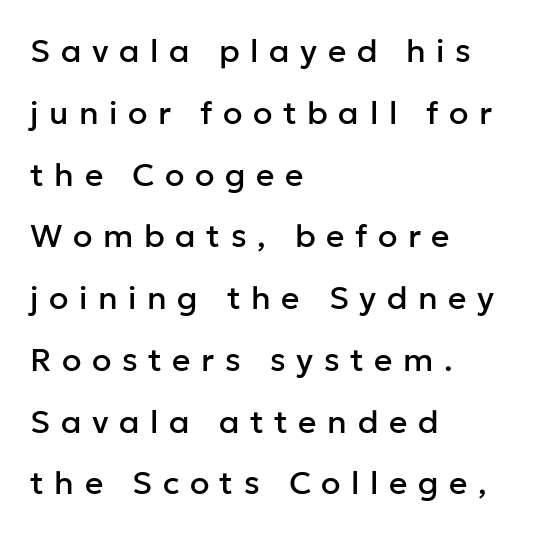
The image shows 32 px sans-serif type, upright; set left-aligned, loose line spacing (1.93x), unusually wide letter spacing (+0.33 em), not underlined; low stroke contrast and a medium x-height.
